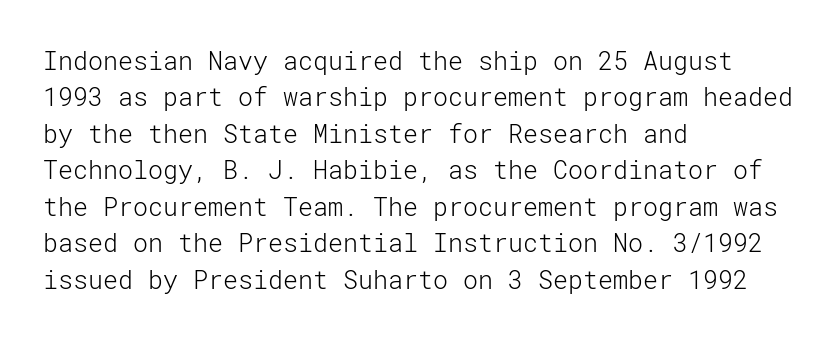
{"italic": "no", "bold": "no", "underline": "no", "align": "left", "line_spacing": "normal", "line_spacing_ratio": 1.46, "letter_spacing": "normal", "letter_spacing_em": 0.0, "glyph_px": 25}
